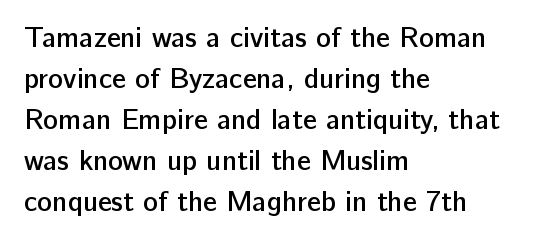
The image shows 28 px semibold sans-serif type, upright; set left-aligned, normal line spacing (1.46x), normal letter spacing, not underlined; low stroke contrast and a medium x-height.
